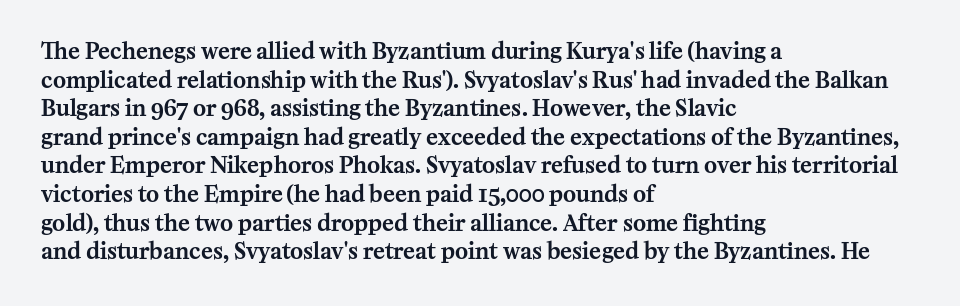
A normal amount of white space separates one row of letters from the next. Unmarked baselines from the first word to the last. These lines were composed using upright roman letters. Compared with typical body copy, the letter spacing here is the same. Line beginnings align vertically; line endings do not.
